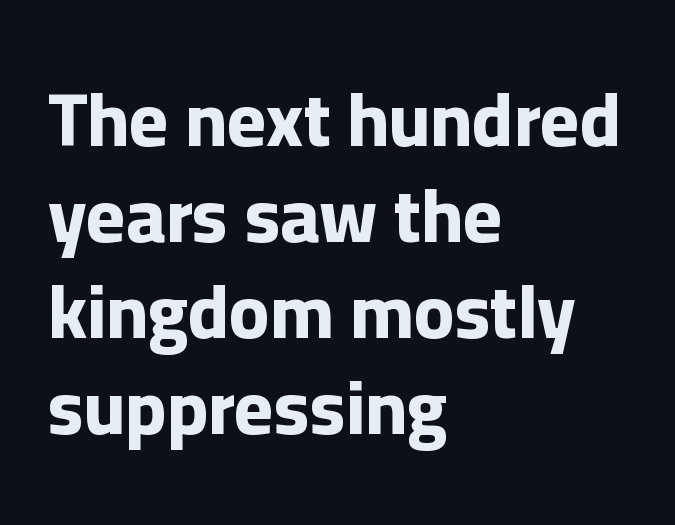
Proportional: the letters do not fall into vertical columns. Note: no serifs on the glyphs. The letters stand straight up with perfectly vertical stems. Descender tails drop into unmarked territory. Typeset ragged right — the left edge is the straight one.
